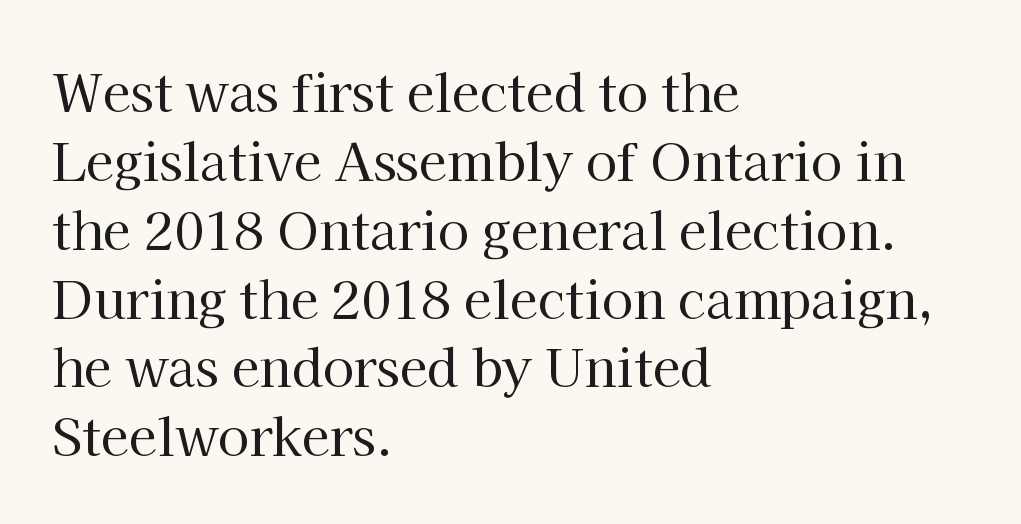
{"serif": "yes", "italic": "no", "bold": "no", "weight": "regular", "width": "normal", "stroke_contrast": "high", "x_height": "medium", "monospaced": "no", "underline": "no", "align": "left", "line_spacing": "normal", "line_spacing_ratio": 1.35, "letter_spacing": "normal", "letter_spacing_em": 0.0, "glyph_px": 51}
